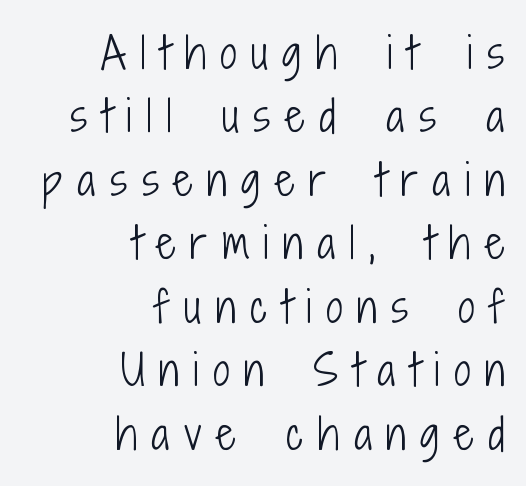
{"serif": "no", "italic": "no", "bold": "no", "weight": "light", "width": "condensed", "stroke_contrast": "low", "x_height": "medium", "monospaced": "no", "underline": "no", "align": "right", "line_spacing": "normal", "line_spacing_ratio": 1.51, "letter_spacing": "wide", "letter_spacing_em": 0.35, "glyph_px": 42}
